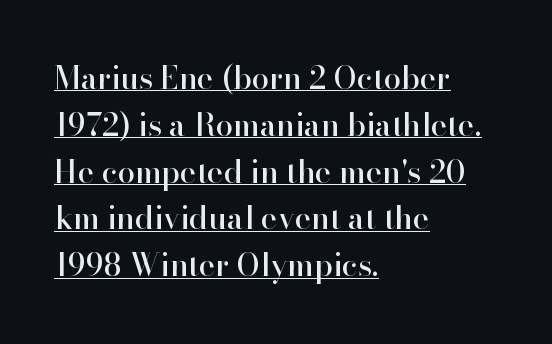
Where is the straight margin? On the left. The rendering uses natural spacing where letterforms have individual widths. The typesetter has applied underlining to the passage shown. Nothing unusual about the tracking: characters are spaced as the font intends. If you drew a line through each stem, it would be perfectly vertical. In terms of leading, this rendering sits right in the middle.
